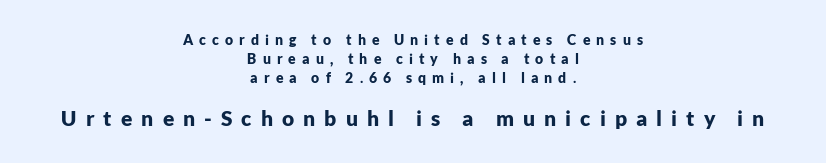
Q: Is the text bold? A: Yes.
Q: Is the text italic (slanted)? A: No, it is upright.
Q: Is the text underlined? A: No.
Q: How is the paragraph aligned? A: Centered.
Q: Is the spacing between letters normal or unusually wide? A: Unusually wide.
Q: Is the spacing between lines tight, normal or loose? A: Normal.
Q: Which block of text is set in a larger size, the first (top) or the second (bottom)? A: The second (bottom) one.
